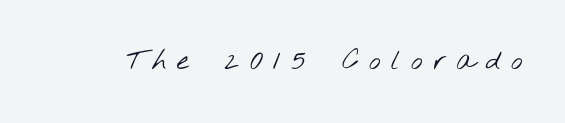
{"serif": "no", "bold": "no", "weight": "light", "width": "wide", "stroke_contrast": "low", "x_height": "small", "monospaced": "no", "underline": "no", "letter_spacing": "wide", "letter_spacing_em": 0.37, "glyph_px": 28}
